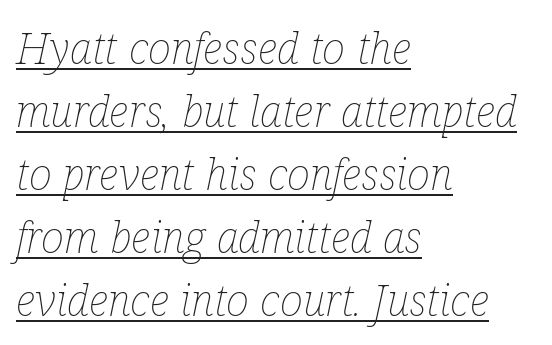
{"italic": "yes", "lean": "right", "slant_degrees": 12, "bold": "no", "weight": "thin", "width": "condensed", "stroke_contrast": "low", "x_height": "medium", "monospaced": "no", "underline": "yes", "align": "left", "line_spacing": "normal", "line_spacing_ratio": 1.43, "letter_spacing": "normal", "letter_spacing_em": 0.0, "glyph_px": 44}
